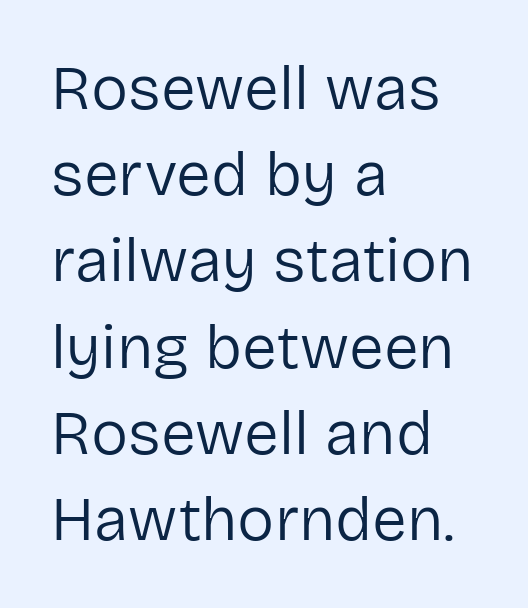
Q: Is the text bold? A: No.
Q: Is the text italic (slanted)? A: No, it is upright.
Q: Is the typeface a serif or a sans-serif typeface? A: Sans-serif.
Q: Is the text underlined? A: No.
Q: How is the paragraph aligned? A: Left-aligned.
Q: Is the spacing between letters normal or unusually wide? A: Normal.
Q: Is the spacing between lines tight, normal or loose? A: Normal.
Q: Width (condensed, normal, or wide)? A: Normal.
Q: Stroke contrast? A: Low.
Q: x-height? A: Medium.
Q: Monospaced? A: No.
